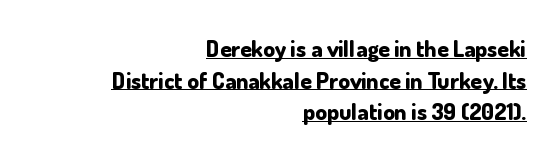
Notice how the stems are strictly vertical — no italics here. Beneath each row of characters lies a ruled line. The block of text has a typical density, with ordinary space between rows. Compared with a flush-left layout, this one pins lines to the opposite, right side. The type is set solid horizontally, with unmodified tracking.
